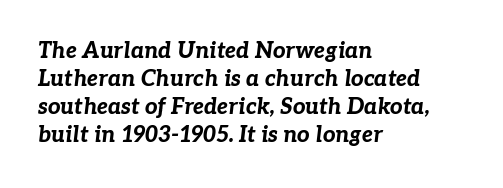
Q: Is the text bold? A: Yes.
Q: Is the text italic (slanted)? A: Yes, it leans right by about 7 degrees.
Q: Is the text underlined? A: No.
Q: How is the paragraph aligned? A: Left-aligned.
Q: Is the spacing between letters normal or unusually wide? A: Normal.
Q: Is the spacing between lines tight, normal or loose? A: Normal.
